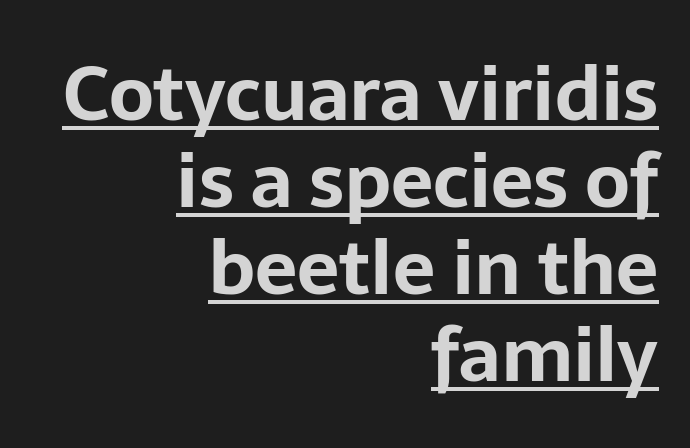
{"serif": "no", "italic": "no", "bold": "yes", "weight": "bold", "width": "normal", "stroke_contrast": "low", "x_height": "medium", "monospaced": "no", "underline": "yes", "align": "right", "line_spacing_ratio": 1.16, "letter_spacing": "normal", "letter_spacing_em": 0.0, "glyph_px": 75}
